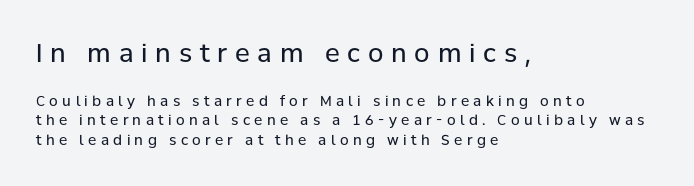
The image shows 25 px text type, upright; set left-aligned, normal line spacing (1.39x), unusually wide letter spacing (+0.31 em), not underlined; the first (top) block is 1.79x larger.
